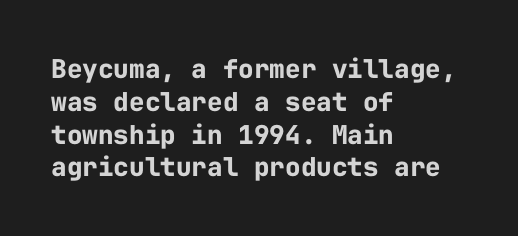
{"italic": "no", "bold": "yes", "underline": "no", "align": "left", "line_spacing": "normal", "line_spacing_ratio": 1.26, "letter_spacing": "normal", "letter_spacing_em": 0.0, "glyph_px": 26}
